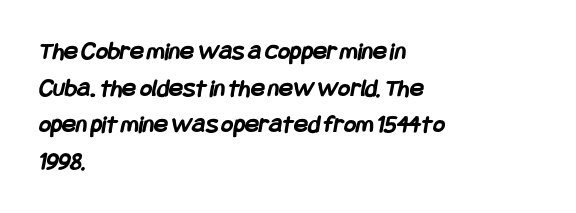
{"bold": "yes", "underline": "no", "align": "left", "line_spacing": "normal", "line_spacing_ratio": 1.41, "letter_spacing": "normal", "letter_spacing_em": 0.0, "glyph_px": 26}
